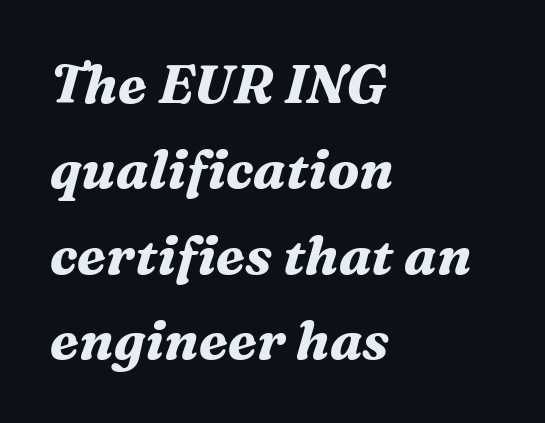
Slanted lettering throughout. Successive baselines arrive at the customary interval. These words are printed bold, with thick strokes throughout. A bare baseline throughout the passage.
